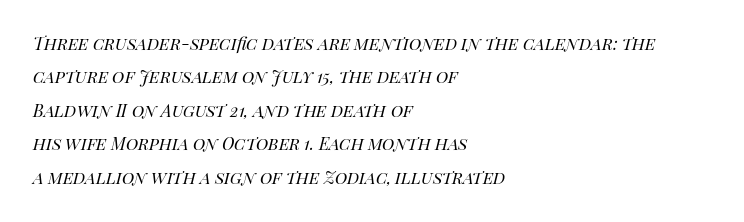
The image shows 21 px text type, italic (leaning right); set left-aligned, normal line spacing (1.59x), normal letter spacing, not underlined.
